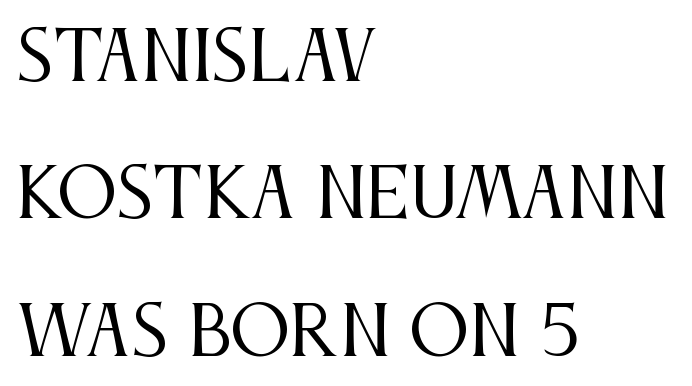
The image shows 67 px regular-weight, condensed serif type, upright; set left-aligned, loose line spacing (2.05x), normal letter spacing, not underlined; medium stroke contrast and a large x-height.
